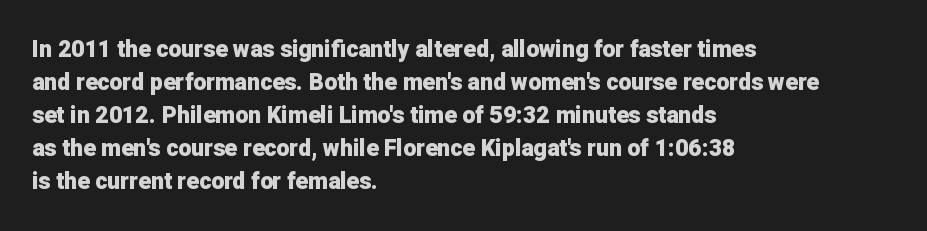
Q: Is the text bold? A: Yes.
Q: Is the text italic (slanted)? A: No, it is upright.
Q: Is the text underlined? A: No.
Q: How is the paragraph aligned? A: Left-aligned.
Q: Is the spacing between letters normal or unusually wide? A: Normal.
Q: Is the spacing between lines tight, normal or loose? A: Normal.
